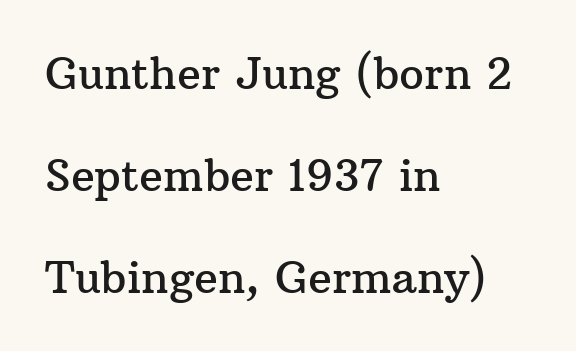
The image shows 44 px serif type, upright; set left-aligned, loose line spacing (2.32x), normal letter spacing, not underlined; medium stroke contrast and a medium x-height.
